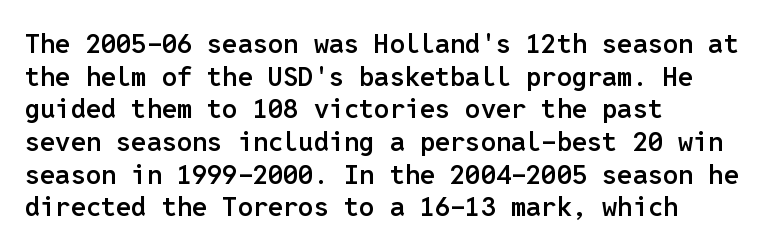
The rendering uses a semibold face; strokes are thickened but not to full bold. Inter-character spacing is left at the font's built-in metrics. Quick note: not italic, upright. Which margin do the lines hug? The left one — the right edge is uneven.
